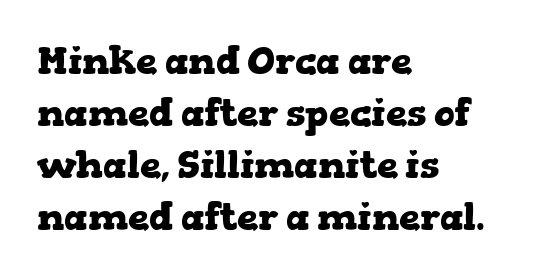
Compared with a centered layout, this one pins lines to the left instead. Is this a fixed-width face? No — the glyphs have proportional, varying widths. Each word holds together tightly as a unit, with standard inter-letter gaps. Honestly, there is no underline to notice here at all. When letters stand straight like this, we call the style roman or upright.
